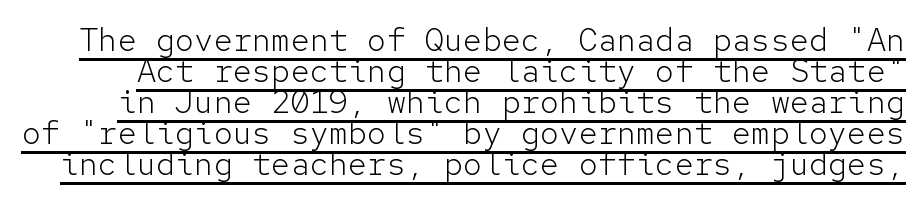
The image shows 32 px light sans-serif type, upright, monospaced; set tight line spacing (0.97x), normal letter spacing, underlined; low stroke contrast and a medium x-height.
